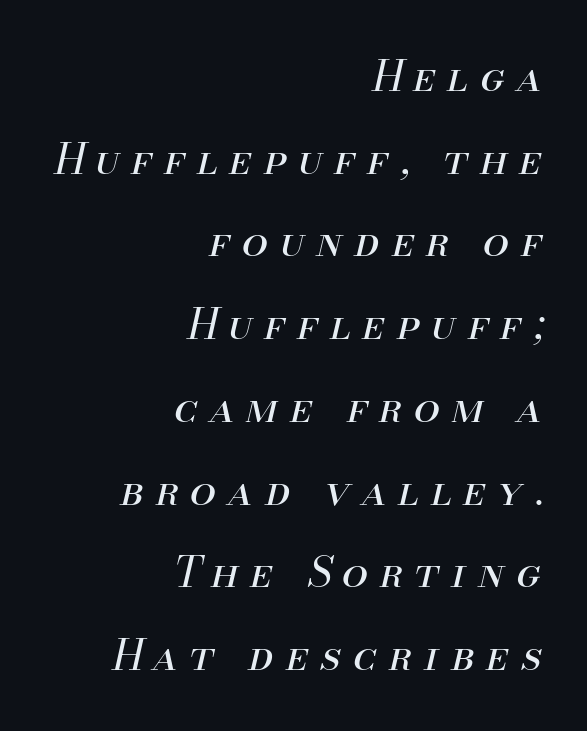
{"italic": "yes", "lean": "right", "slant_degrees": 13, "bold": "no", "weight": "regular", "width": "normal", "stroke_contrast": "medium", "x_height": "small", "monospaced": "no", "underline": "no", "align": "right", "line_spacing": "loose", "line_spacing_ratio": 1.97, "letter_spacing": "wide", "letter_spacing_em": 0.28, "glyph_px": 42}
